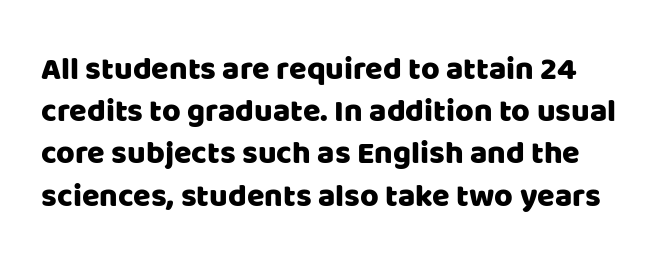
Note: no serifs on the glyphs. Compared with typical paragraphs, the rows here are spaced about the same. This is the regular roman posture of the typeface. Between one letter and the next there's only the usual sliver of space. These lines are rendered in a variable-pitch font.
